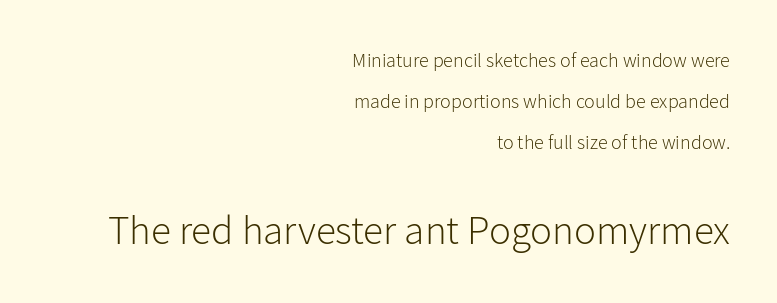
The type is set solid horizontally, with unmodified tracking. Descenders hang freely into open space. Regarding leading, the lines here are spaced well apart. Stroke terminals: plain, sans-serif.
